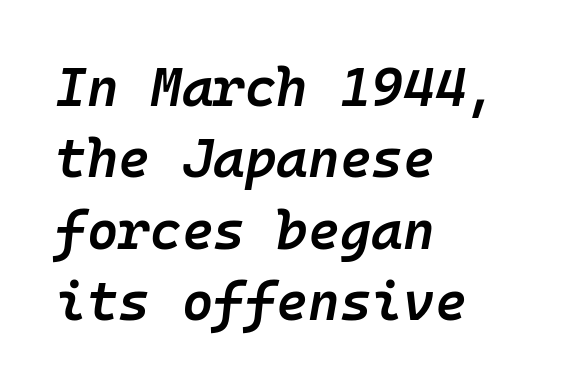
The image shows 54 px semibold type, italic (leaning right), monospaced; set left-aligned, normal line spacing (1.32x), normal letter spacing, not underlined; low stroke contrast and a medium x-height.
